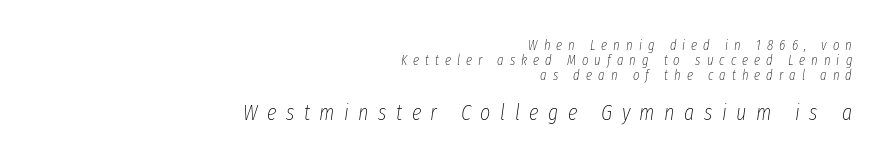
{"italic": "yes", "lean": "right", "slant_degrees": 8, "bold": "no", "underline": "no", "align": "right", "line_spacing": "tight", "line_spacing_ratio": 1.08, "letter_spacing": "wide", "letter_spacing_em": 0.43, "larger_block": "second", "size_ratio": 1.57, "glyph_px": 22}
